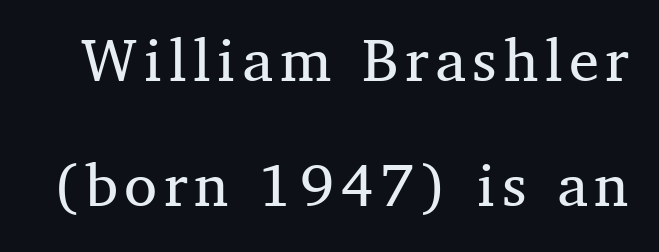
The image shows 60 px regular-weight serif type, upright; set loose line spacing (2.09x), not underlined; medium stroke contrast and a medium x-height.
